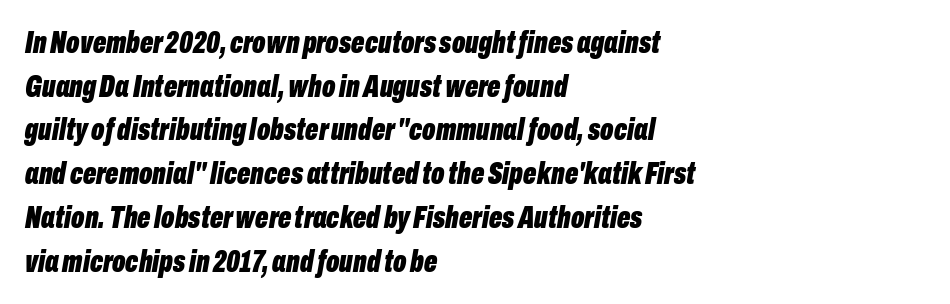
The image shows 31 px bold, condensed type, italic (leaning right); set left-aligned, normal line spacing (1.41x), normal letter spacing, not underlined; low stroke contrast and a medium x-height.
